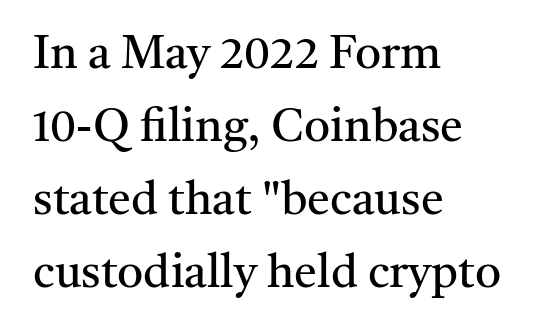
These glyphs show unthickened strokes, regular width or finer. Examine the stroke ends and you'll spot serifs. Reading down the column, the eye jumps a familiar distance to each next line. The passage shown is not underscored anywhere. Do the letters lean? They stand straight.
